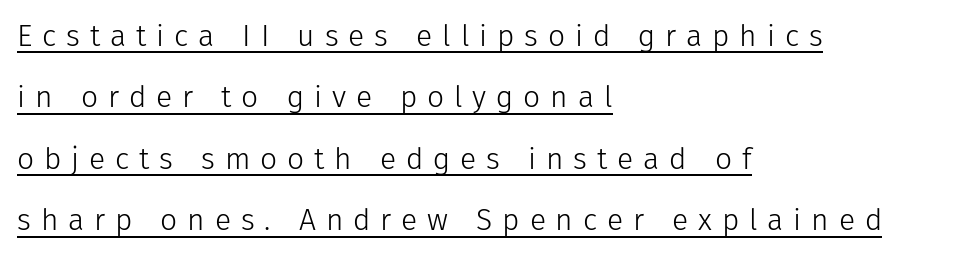
A roman cut, with each character standing at attention. Honestly, the underline is the first thing you notice here. Compared with a centered layout, this one pins lines to the left instead. Leading: increased.
